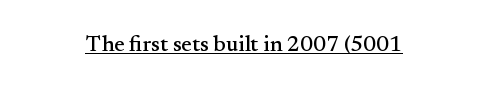
Compared with typical body copy, the letter spacing here is the same. Honestly, the underline is the first thing you notice here. No italicization has been applied; the sample stays upright.
